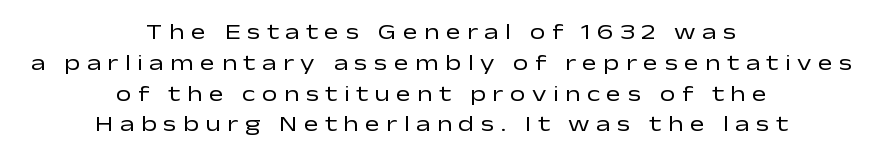
{"italic": "no", "bold": "no", "underline": "no", "align": "center", "line_spacing": "normal", "line_spacing_ratio": 1.4, "letter_spacing": "wide", "letter_spacing_em": 0.29, "glyph_px": 22}
